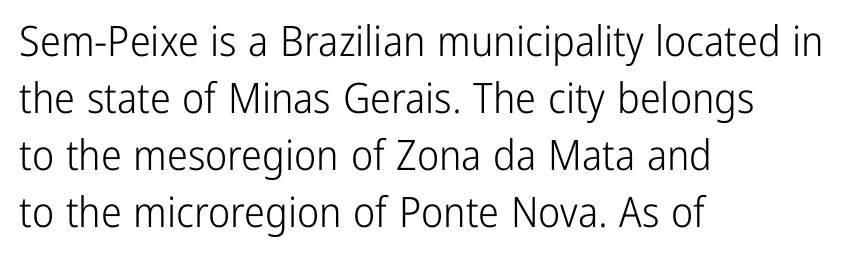
The image shows 42 px light, condensed sans-serif type, upright; set left-aligned, normal line spacing (1.36x), normal letter spacing, not underlined; low stroke contrast and a medium x-height.
